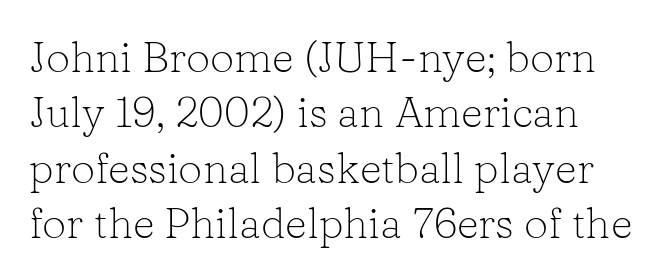
The image shows 43 px light serif type, upright; set normal line spacing (1.29x), normal letter spacing, not underlined; low stroke contrast and a medium x-height.
